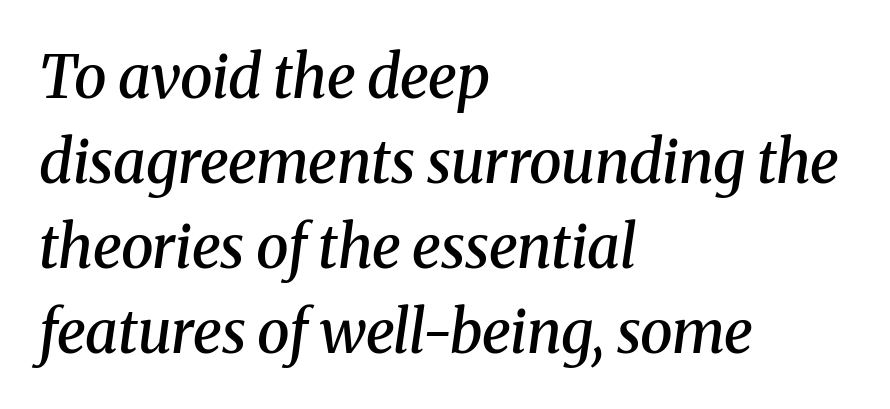
Horizontal bands of white between lines are of average thickness. Serif or sans? Serif — the stroke terminals have little feet. Caption: standard tracking, unaltered. Is the type bold? Partly — it's a semibold, heavier than regular but not fully bold. Is this a fixed-width face? No — the glyphs have proportional, varying widths.
